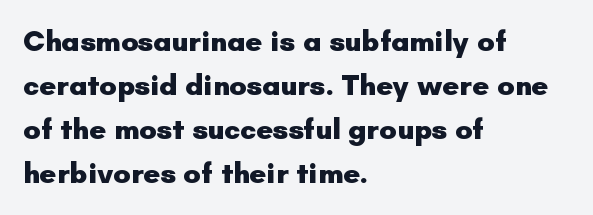
{"serif": "no", "italic": "no", "bold": "yes", "weight": "heavy", "width": "normal", "stroke_contrast": "low", "x_height": "small", "monospaced": "no", "underline": "no", "align": "left", "line_spacing": "normal", "line_spacing_ratio": 1.52, "letter_spacing": "normal", "letter_spacing_em": 0.0, "glyph_px": 29}
